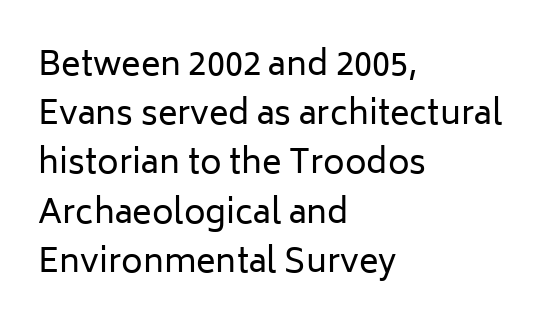
{"serif": "no", "italic": "no", "bold": "no", "weight": "regular", "width": "normal", "stroke_contrast": "low", "x_height": "medium", "monospaced": "no", "underline": "no", "align": "left", "line_spacing": "normal", "line_spacing_ratio": 1.49, "letter_spacing": "normal", "letter_spacing_em": 0.0, "glyph_px": 33}
